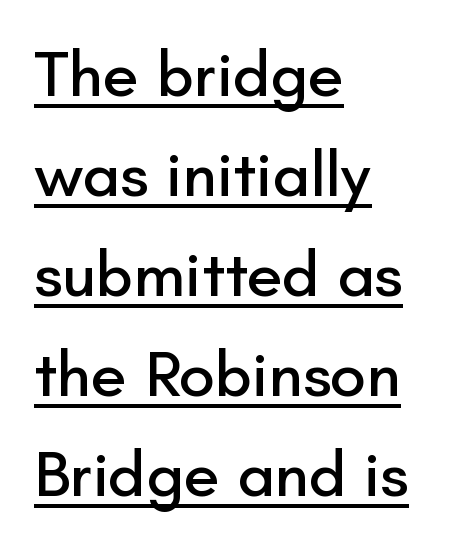
Rendered with straight, roman letterforms. A typesetter would call this proportional, since set widths differ per character. The font family rendered here belongs to the sans-serif group. Compared with a centered layout, this one pins lines to the left instead. Tracking here is standard; glyphs follow each other at the usual distance.
